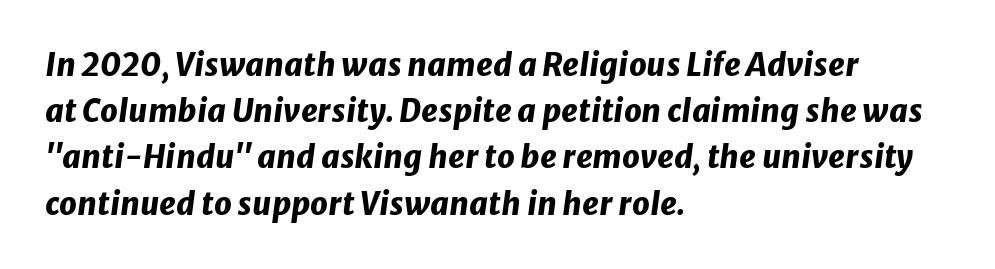
Compared with ordinary roman type, these characters are visibly tilted. Casual observation: everything's shoved over to the left. Baseline-to-baseline distance is the conventional proportion of letter height. Think of a printed novel: that variable character pitch is what you see here.
